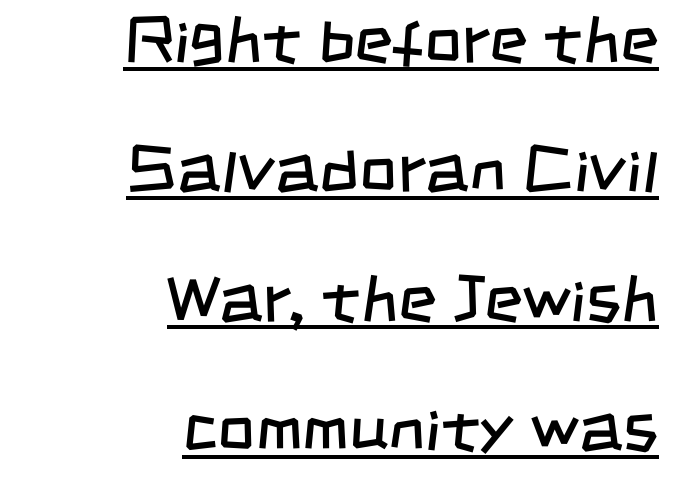
{"serif": "no", "bold": "no", "weight": "regular", "width": "condensed", "stroke_contrast": "low", "x_height": "large", "monospaced": "no", "underline": "yes", "align": "right", "line_spacing": "loose", "line_spacing_ratio": 1.96, "letter_spacing": "normal", "letter_spacing_em": 0.0, "glyph_px": 66}
